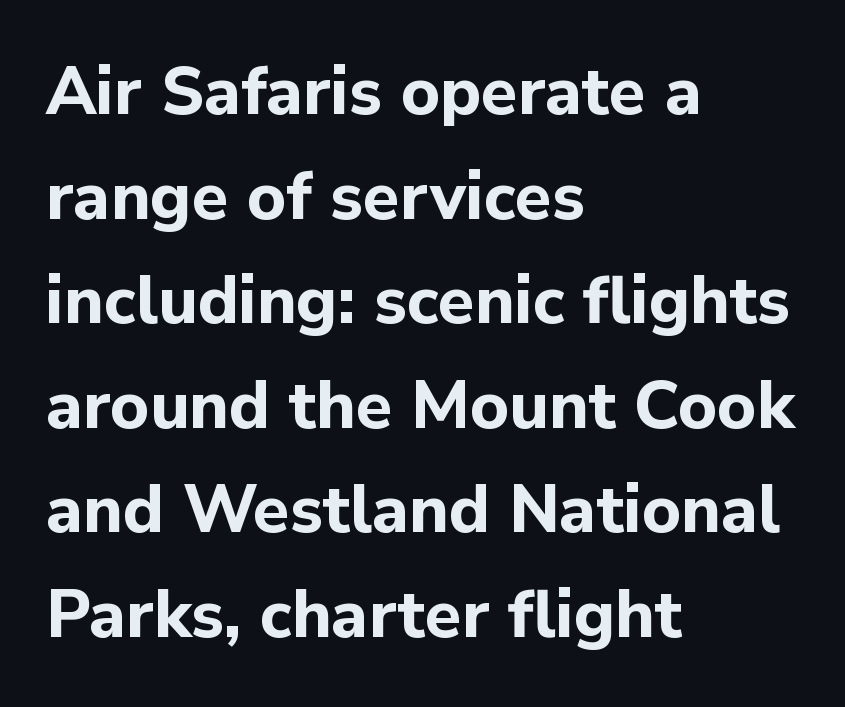
Successive baselines arrive at the customary interval. Words appear dense and cohesive because spacing is normal. Casual observation: everything's shoved over to the left. The baseline area is clear. A typesetter would call this proportional, since set widths differ per character. When letters stand straight like this, we call the style roman or upright.
